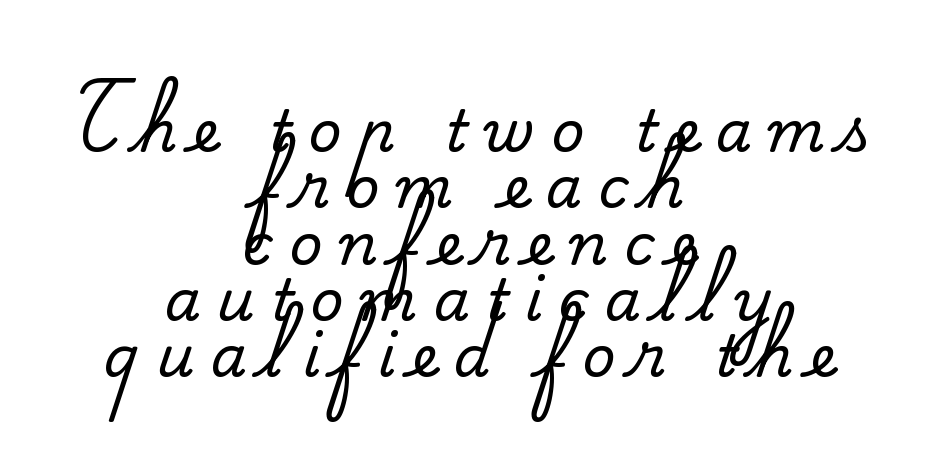
{"serif": "yes", "width": "normal", "stroke_contrast": "medium", "x_height": "small", "monospaced": "no", "underline": "no", "align": "center", "line_spacing": "tight", "line_spacing_ratio": 0.97, "letter_spacing": "wide", "letter_spacing_em": 0.28, "glyph_px": 58}
